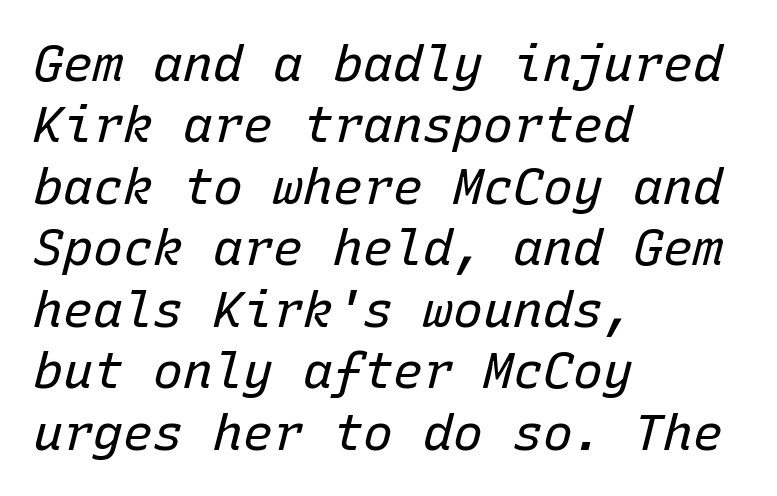
Q: Is the text bold? A: No.
Q: Is the text italic (slanted)? A: Yes, it leans right by about 15 degrees.
Q: Is the text underlined? A: No.
Q: How is the paragraph aligned? A: Left-aligned.
Q: Is the spacing between letters normal or unusually wide? A: Normal.
Q: Width (condensed, normal, or wide)? A: Normal.
Q: Stroke contrast? A: Low.
Q: x-height? A: Medium.
Q: Monospaced? A: Yes.
